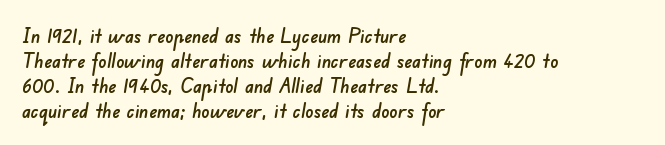
Q: Is the text underlined? A: No.
Q: How is the paragraph aligned? A: Left-aligned.
Q: Is the spacing between letters normal or unusually wide? A: Normal.
Q: Is the spacing between lines tight, normal or loose? A: Normal.
